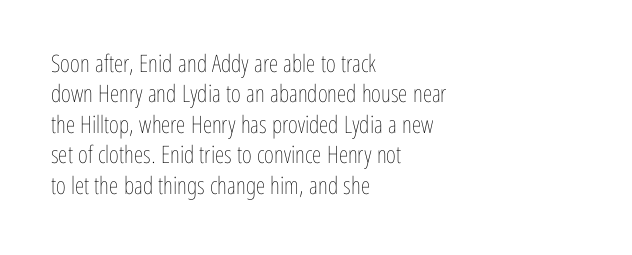
Q: Is the text bold? A: No.
Q: Is the text italic (slanted)? A: No, it is upright.
Q: Is the text underlined? A: No.
Q: How is the paragraph aligned? A: Left-aligned.
Q: Is the spacing between letters normal or unusually wide? A: Normal.
Q: Is the spacing between lines tight, normal or loose? A: Normal.
